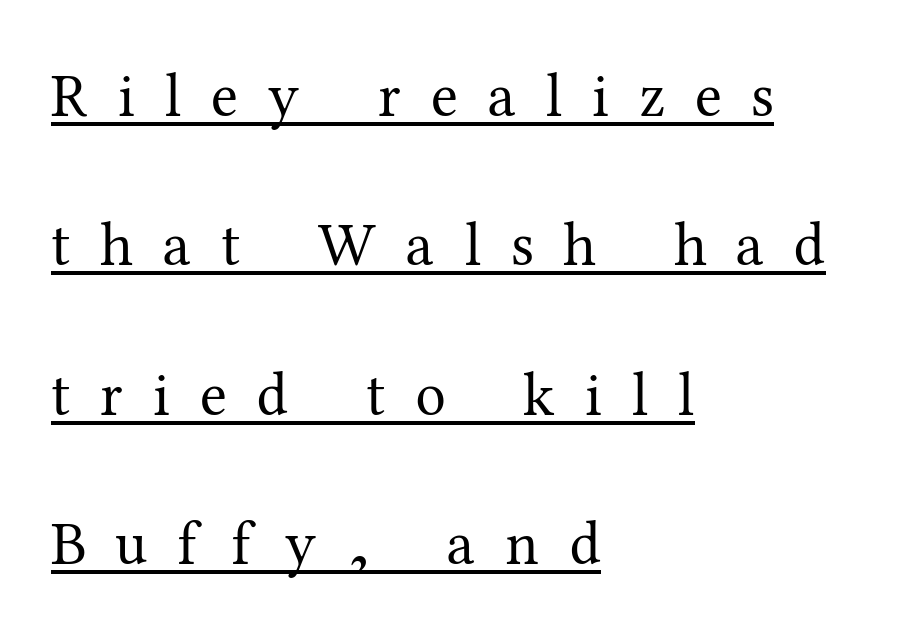
The image shows 61 px regular-weight serif type, upright; set left-aligned, loose line spacing (2.45x), unusually wide letter spacing (+0.49 em), underlined; medium stroke contrast and a medium x-height.
